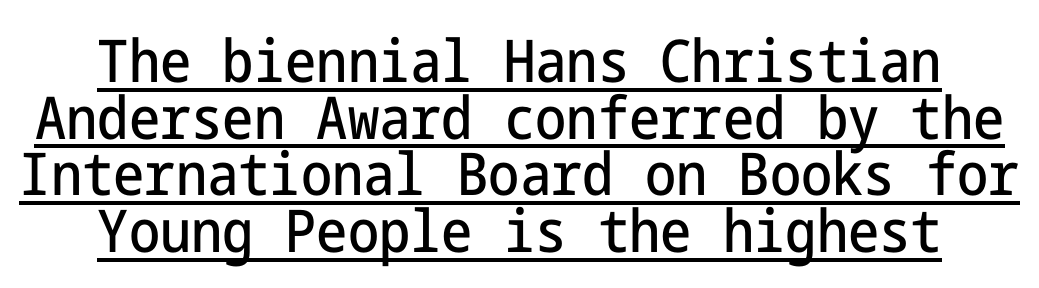
Q: Is the text italic (slanted)? A: No, it is upright.
Q: Is the typeface a serif or a sans-serif typeface? A: Sans-serif.
Q: Is the text underlined? A: Yes.
Q: How is the paragraph aligned? A: Centered.
Q: Is the spacing between letters normal or unusually wide? A: Normal.
Q: Is the spacing between lines tight, normal or loose? A: Tight.
Q: Width (condensed, normal, or wide)? A: Condensed.
Q: Stroke contrast? A: Low.
Q: x-height? A: Medium.
